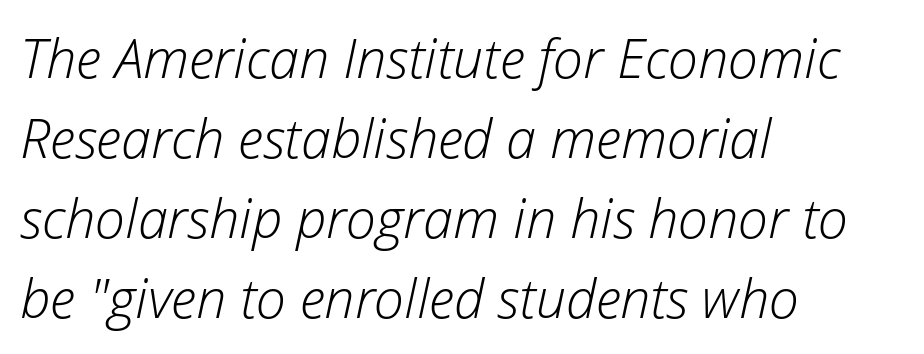
{"italic": "yes", "lean": "right", "slant_degrees": 12, "bold": "no", "weight": "light", "width": "normal", "stroke_contrast": "low", "x_height": "medium", "monospaced": "no", "underline": "no", "align": "left", "line_spacing": "normal", "line_spacing_ratio": 1.48, "letter_spacing": "normal", "letter_spacing_em": 0.0, "glyph_px": 54}
